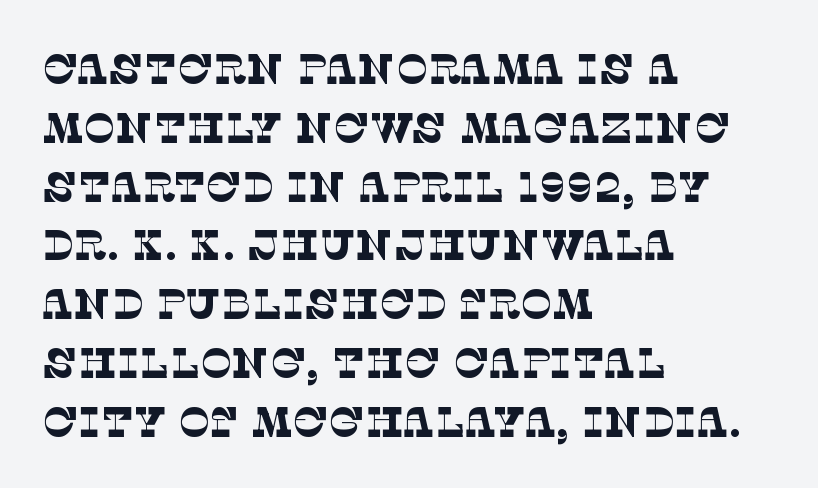
The image shows 42 px thin serif type; set left-aligned, normal line spacing (1.4x), normal letter spacing, not underlined; low stroke contrast and a large x-height.
